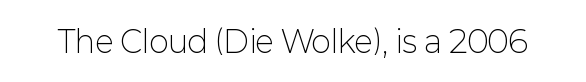
You can tell it's not italic because the verticals are truly vertical. Descender tails drop into unmarked territory. This is sans-serif lettering, the kind often seen on screens and signage. The passage shown is typed in a proportional face where columns would drift. Bold? No — there's no thickening of the strokes.
